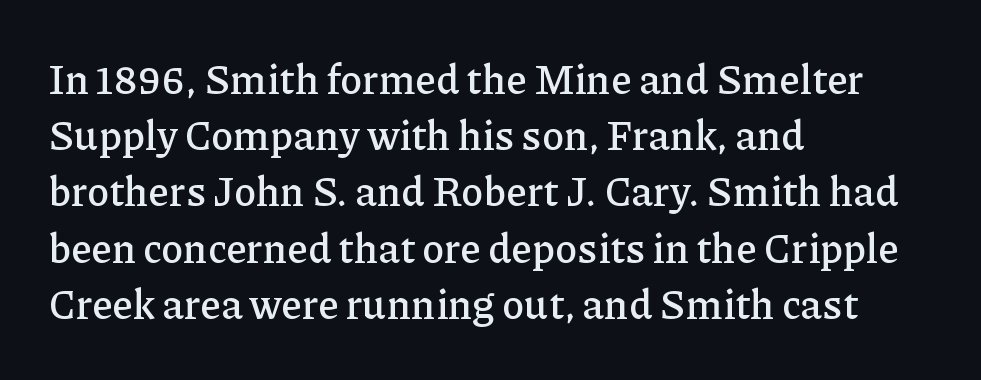
{"serif": "yes", "italic": "no", "width": "normal", "stroke_contrast": "low", "x_height": "medium", "monospaced": "no", "underline": "no", "align": "left", "line_spacing": "normal", "line_spacing_ratio": 1.37, "letter_spacing": "normal", "letter_spacing_em": 0.0, "glyph_px": 41}
